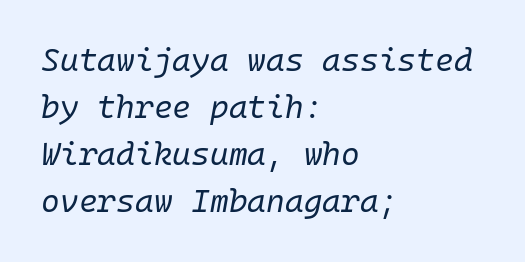
Q: Is the text bold? A: No.
Q: Is the text italic (slanted)? A: Yes, it leans right by about 10 degrees.
Q: Is the text underlined? A: No.
Q: How is the paragraph aligned? A: Left-aligned.
Q: Is the spacing between letters normal or unusually wide? A: Normal.
Q: Is the spacing between lines tight, normal or loose? A: Normal.
Q: Width (condensed, normal, or wide)? A: Normal.
Q: Stroke contrast? A: Low.
Q: x-height? A: Medium.
